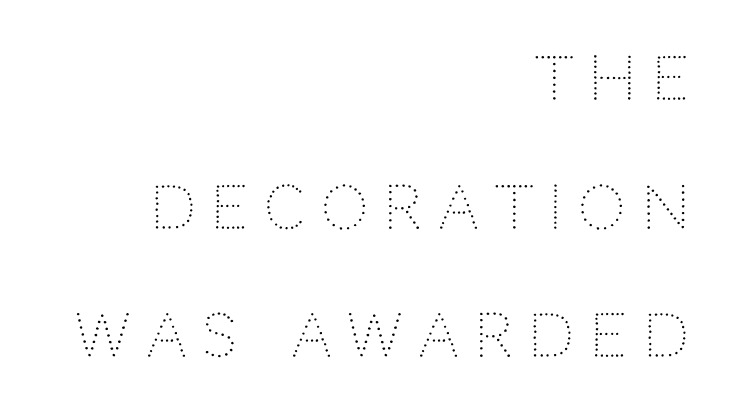
{"serif": "no", "italic": "no", "bold": "no", "weight": "light", "width": "normal", "stroke_contrast": "low", "x_height": "large", "monospaced": "no", "underline": "no", "align": "right", "line_spacing": "loose", "line_spacing_ratio": 2.18, "letter_spacing": "wide", "letter_spacing_em": 0.27, "glyph_px": 59}
